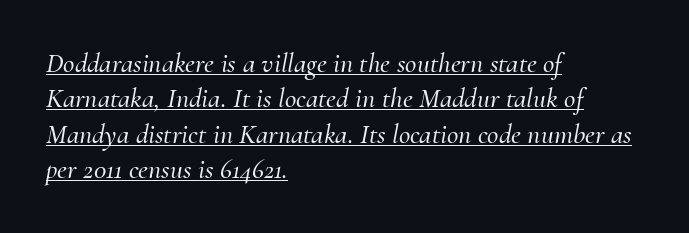
The specimen reads as italic at a glance. The text was rendered using a seriffed face with decorative stroke endings. Underline: present. The rendering uses a moderate line-height, typical for paragraphs. The typesetter chose a ragged-right arrangement here. Varying glyph widths throughout — classic text-font behaviour.
